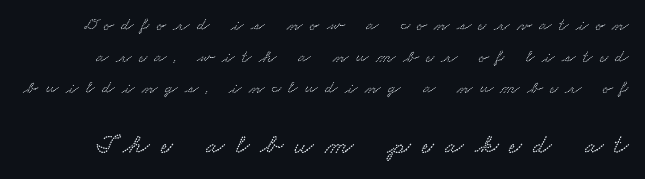
{"underline": "no", "line_spacing_ratio": 1.76, "letter_spacing": "wide", "letter_spacing_em": 0.41, "larger_block": "second", "size_ratio": 1.5, "glyph_px": 27}
